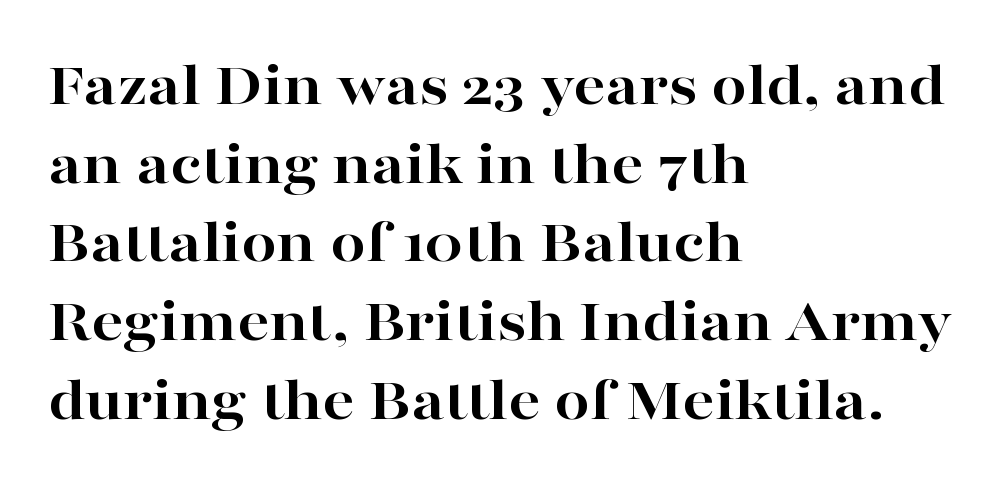
Any mark beneath the type? The region is blank. Plenty of ink on the page — the face is bold. Style check: upright. The letters advance in unequal steps, a hallmark of proportional type. All the whitespace from short lines collects on the right.
